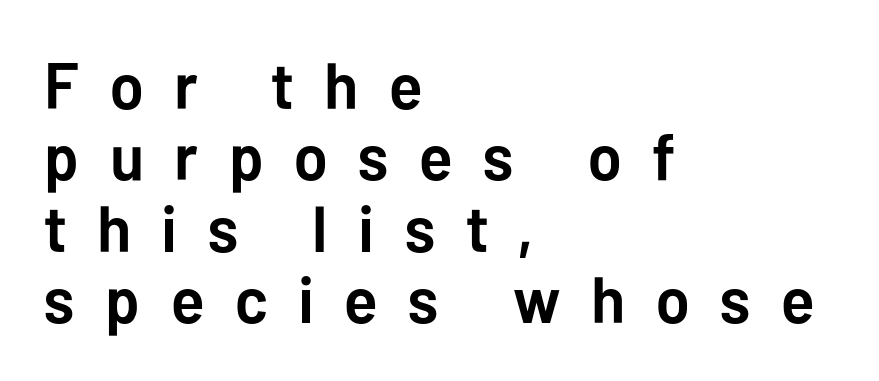
The image shows 65 px semibold sans-serif type, upright; set left-aligned, tight line spacing (1.1x), unusually wide letter spacing (+0.47 em), not underlined; low stroke contrast and a medium x-height.
